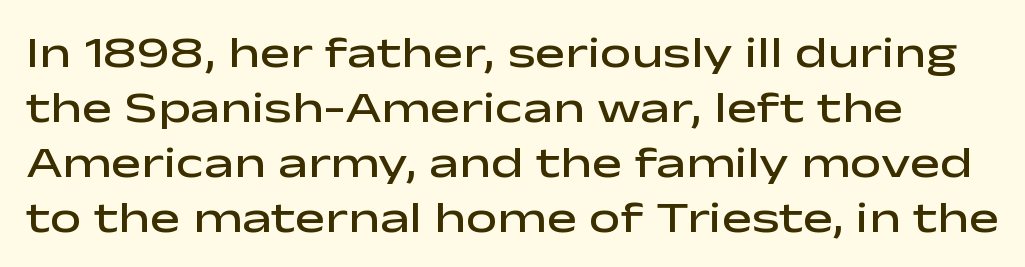
Q: Is the text bold? A: Semi-bold.
Q: Is the text italic (slanted)? A: No, it is upright.
Q: Is the typeface a serif or a sans-serif typeface? A: Sans-serif.
Q: Is the text underlined? A: No.
Q: Is the spacing between letters normal or unusually wide? A: Normal.
Q: Width (condensed, normal, or wide)? A: Wide.
Q: Stroke contrast? A: Low.
Q: x-height? A: Medium.
Q: Monospaced? A: No.
